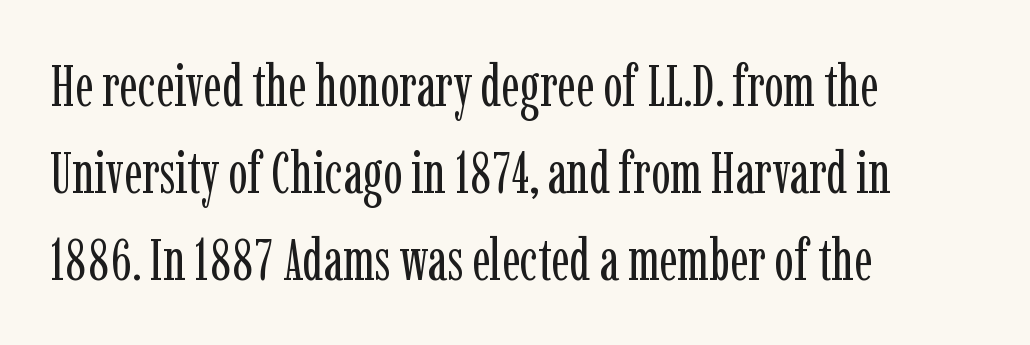
Italic: no, the glyphs are upright roman. Stroke terminals: seriffed. The letters sit at their default tracking, neither squeezed nor spread. The passage shown is not bold in any degree.
